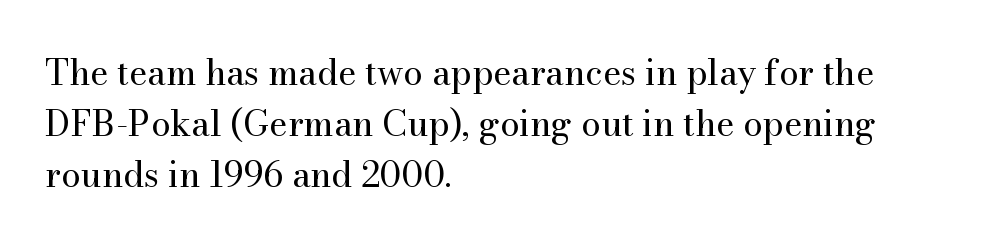
The image shows 35 px regular-weight serif type, upright; set left-aligned, normal line spacing (1.46x), normal letter spacing, not underlined; medium stroke contrast and a small x-height.
